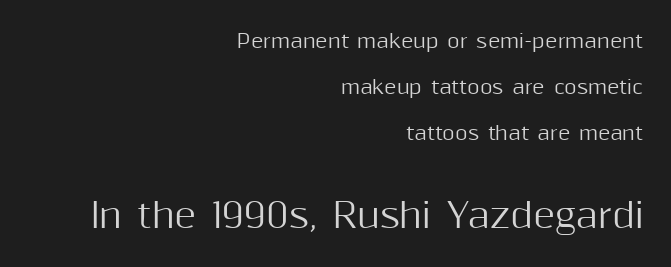
The font family rendered here belongs to the sans-serif group. Underlining? Definitely not there. This is roman type, the default non-slanted kind. Each word holds together tightly as a unit, with standard inter-letter gaps.
